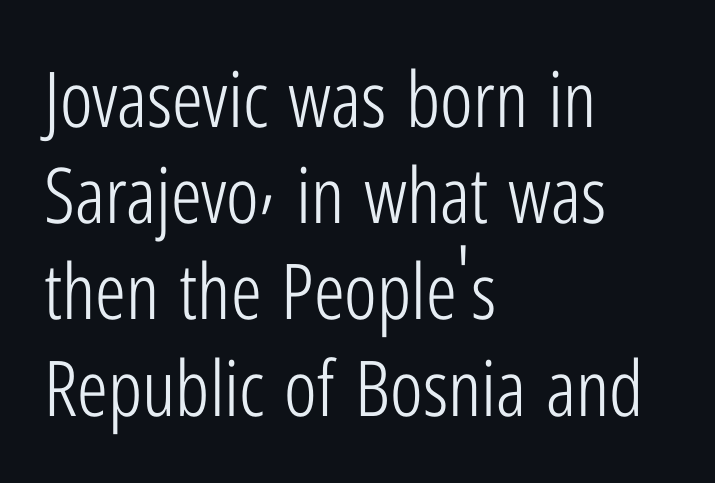
Q: Is the text bold? A: No.
Q: Is the text italic (slanted)? A: No, it is upright.
Q: Is the typeface a serif or a sans-serif typeface? A: Sans-serif.
Q: Is the text underlined? A: No.
Q: How is the paragraph aligned? A: Left-aligned.
Q: Is the spacing between letters normal or unusually wide? A: Normal.
Q: Is the spacing between lines tight, normal or loose? A: Normal.
Q: Width (condensed, normal, or wide)? A: Condensed.
Q: Stroke contrast? A: Low.
Q: x-height? A: Medium.
Q: Monospaced? A: No.
